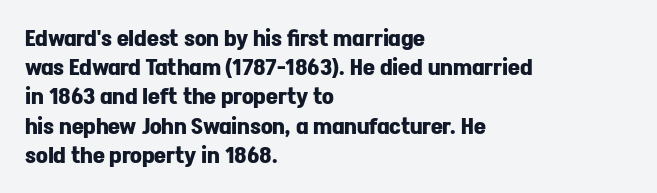
{"italic": "no", "bold": "yes", "underline": "no", "align": "left", "line_spacing": "normal", "line_spacing_ratio": 1.27, "letter_spacing": "normal", "letter_spacing_em": 0.0, "glyph_px": 23}
